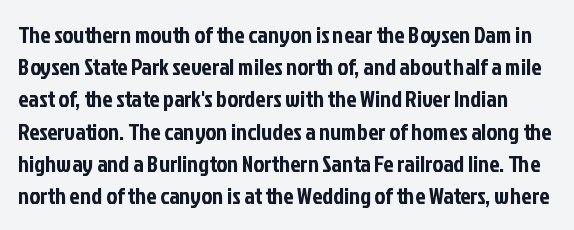
{"italic": "no", "underline": "no", "line_spacing": "normal", "line_spacing_ratio": 1.4, "letter_spacing": "normal", "letter_spacing_em": 0.0, "glyph_px": 23}
